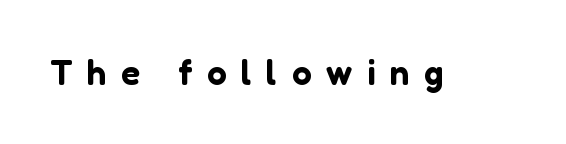
Q: Is the text italic (slanted)? A: No, it is upright.
Q: Is the typeface a serif or a sans-serif typeface? A: Sans-serif.
Q: Is the text underlined? A: No.
Q: Is the spacing between letters normal or unusually wide? A: Unusually wide.
Q: Width (condensed, normal, or wide)? A: Normal.
Q: Stroke contrast? A: Low.
Q: x-height? A: Medium.
Q: Monospaced? A: No.
